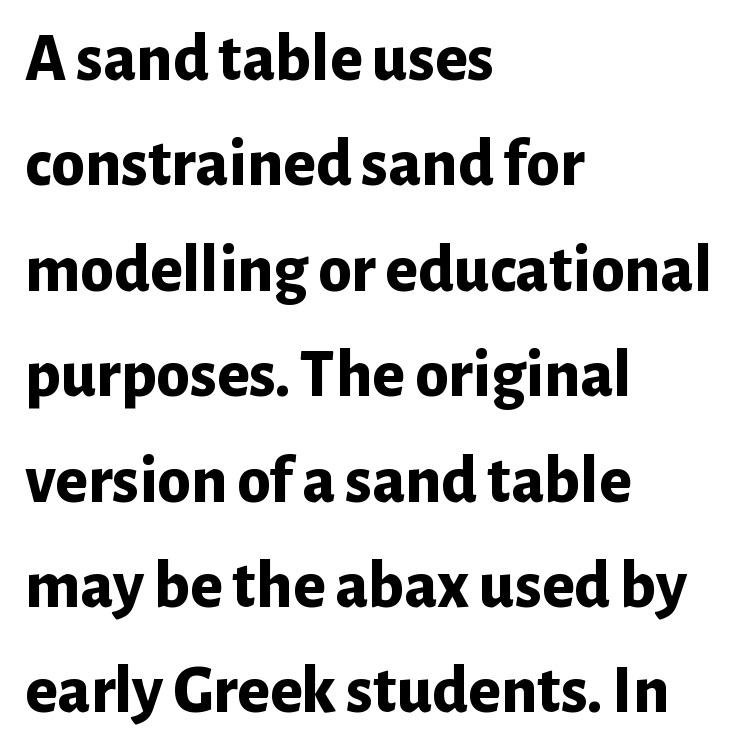
{"serif": "no", "italic": "no", "bold": "yes", "weight": "bold", "width": "normal", "stroke_contrast": "low", "x_height": "medium", "monospaced": "no", "underline": "no", "align": "left", "line_spacing": "normal", "line_spacing_ratio": 1.55, "letter_spacing": "normal", "letter_spacing_em": 0.0, "glyph_px": 68}
